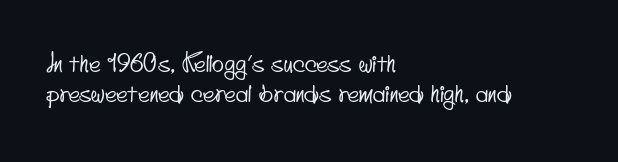
The image shows 25 px text type; set left-aligned, line spacing 1.19x, normal letter spacing, not underlined.
